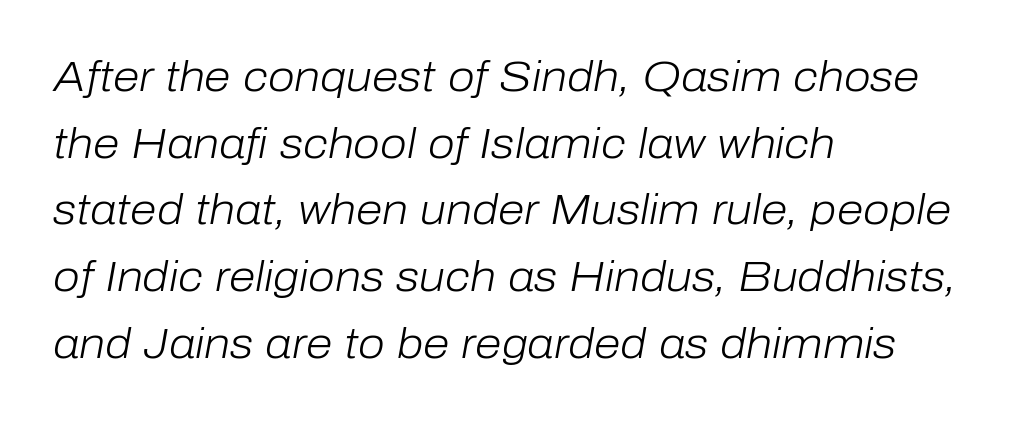
Q: Is the text bold? A: No.
Q: Is the text italic (slanted)? A: Yes, it leans right by about 10 degrees.
Q: Is the text underlined? A: No.
Q: How is the paragraph aligned? A: Left-aligned.
Q: Is the spacing between letters normal or unusually wide? A: Normal.
Q: Is the spacing between lines tight, normal or loose? A: Normal.
Q: Width (condensed, normal, or wide)? A: Normal.
Q: Stroke contrast? A: Low.
Q: x-height? A: Medium.
Q: Monospaced? A: No.
